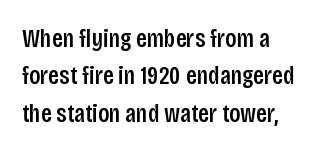
{"italic": "no", "underline": "no", "align": "left", "line_spacing": "normal", "line_spacing_ratio": 1.44, "letter_spacing": "normal", "letter_spacing_em": 0.0, "glyph_px": 26}
